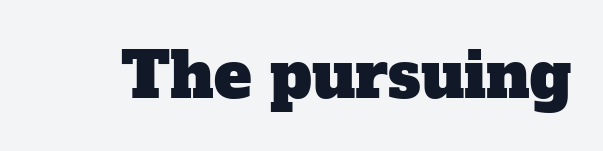
Letters rest on an invisible, unmarked baseline. This sample has the flowing, uneven cadence of proportional lettering. This sample uses plain, unmodified letter spacing. Type style note: has serifs.
